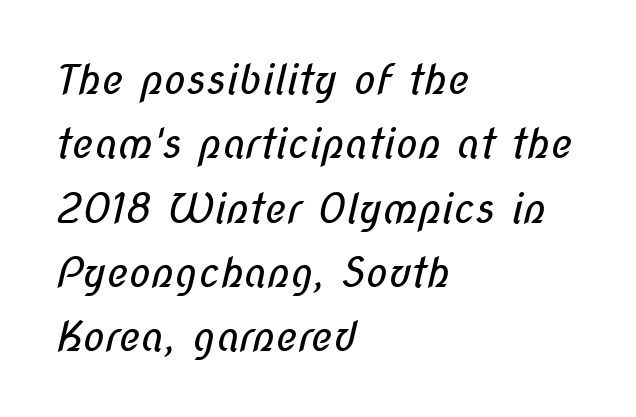
The image shows 41 px regular-weight, condensed sans-serif type; set left-aligned, normal line spacing (1.57x), normal letter spacing, not underlined; low stroke contrast and a medium x-height.
